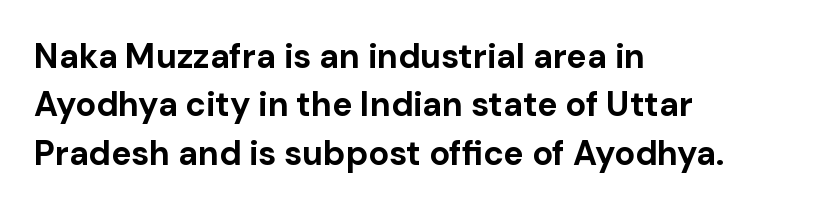
{"serif": "no", "italic": "no", "bold": "yes", "weight": "bold", "width": "normal", "stroke_contrast": "low", "x_height": "medium", "monospaced": "no", "underline": "no", "align": "left", "line_spacing": "normal", "line_spacing_ratio": 1.42, "letter_spacing": "normal", "letter_spacing_em": 0.0, "glyph_px": 34}
